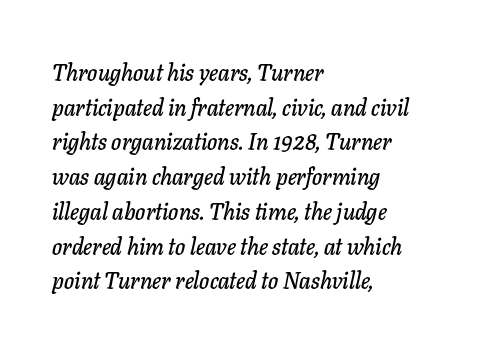
Q: Is the text italic (slanted)? A: Yes, it leans right by about 11 degrees.
Q: Is the text underlined? A: No.
Q: How is the paragraph aligned? A: Left-aligned.
Q: Is the spacing between letters normal or unusually wide? A: Normal.
Q: Is the spacing between lines tight, normal or loose? A: Normal.
